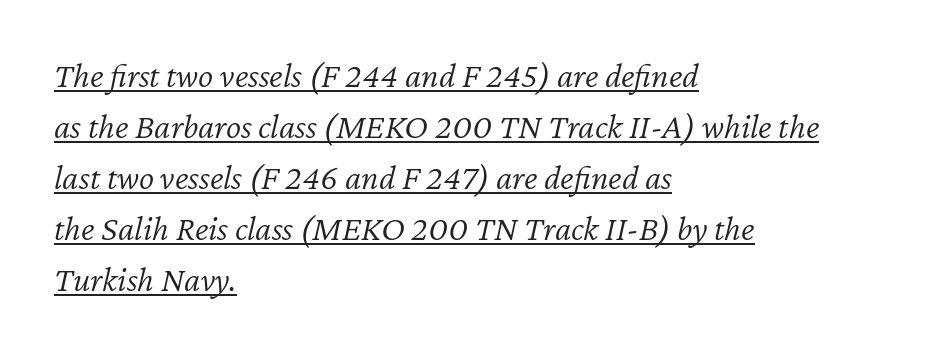
{"italic": "yes", "lean": "right", "slant_degrees": 12, "bold": "no", "weight": "light", "width": "normal", "stroke_contrast": "low", "x_height": "medium", "monospaced": "no", "underline": "yes", "align": "left", "line_spacing": "normal", "line_spacing_ratio": 1.42, "letter_spacing": "normal", "letter_spacing_em": 0.0, "glyph_px": 36}
